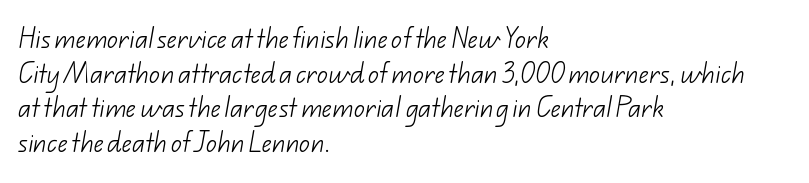
Stroke mass is kept to a normal reading level or below. Whoever set this chose a conventional vertical rhythm. A bare baseline throughout the passage. Short and long lines alike share a common starting point at left.
